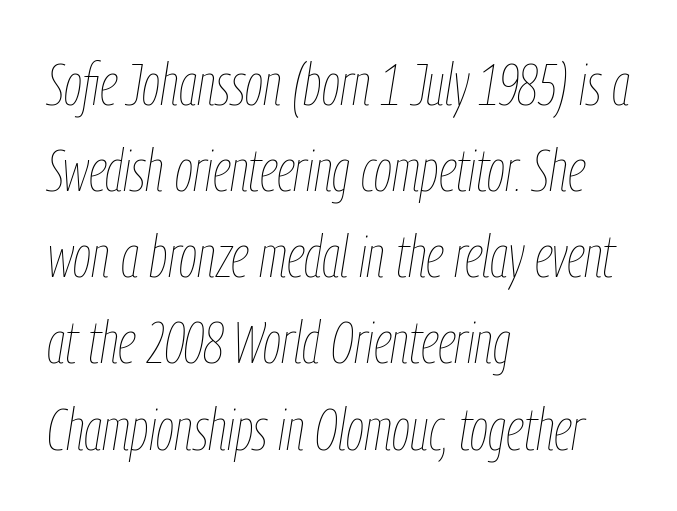
Q: Is the text bold? A: No.
Q: Is the text italic (slanted)? A: Yes, it leans right by about 9 degrees.
Q: Is the text underlined? A: No.
Q: How is the paragraph aligned? A: Left-aligned.
Q: Is the spacing between letters normal or unusually wide? A: Normal.
Q: Is the spacing between lines tight, normal or loose? A: Normal.
Q: Width (condensed, normal, or wide)? A: Condensed.
Q: Stroke contrast? A: Low.
Q: x-height? A: Medium.
Q: Monospaced? A: No.
